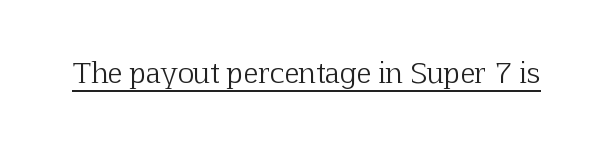
Q: Is the text bold? A: No.
Q: Is the text italic (slanted)? A: No, it is upright.
Q: Is the typeface a serif or a sans-serif typeface? A: Serif.
Q: Is the text underlined? A: Yes.
Q: Is the spacing between letters normal or unusually wide? A: Normal.
Q: Width (condensed, normal, or wide)? A: Normal.
Q: Stroke contrast? A: Low.
Q: x-height? A: Medium.
Q: Monospaced? A: No.
